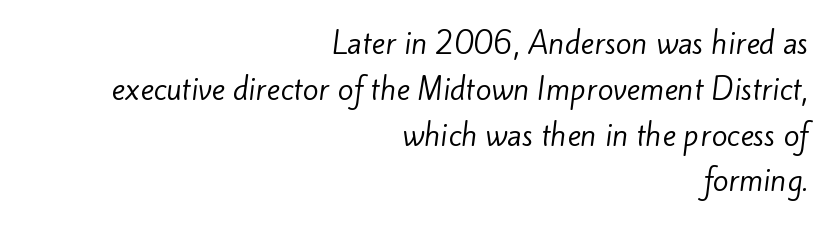
Q: Is the text bold? A: No.
Q: Is the typeface a serif or a sans-serif typeface? A: Sans-serif.
Q: Is the text underlined? A: No.
Q: How is the paragraph aligned? A: Right-aligned.
Q: Is the spacing between letters normal or unusually wide? A: Normal.
Q: Is the spacing between lines tight, normal or loose? A: Normal.
Q: Width (condensed, normal, or wide)? A: Normal.
Q: Stroke contrast? A: Low.
Q: x-height? A: Small.
Q: Monospaced? A: No.
